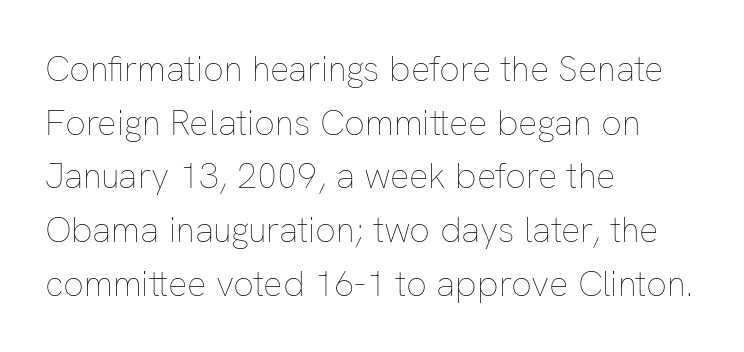
Characters remain perfectly vertical along every line. Think of a printed novel: that variable character pitch is what you see here. Notice how descenders clear the ascenders below comfortably — that's standard leading. Characters follow at the spacing the type designer built in. No word sits above an underline.
